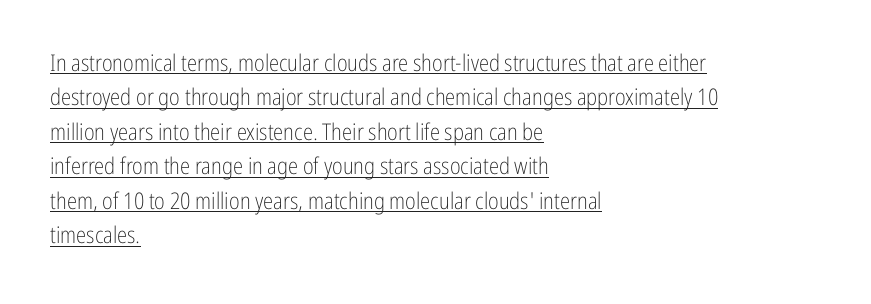
The image shows 23 px text type, upright; set left-aligned, normal line spacing (1.5x), normal letter spacing, underlined.
